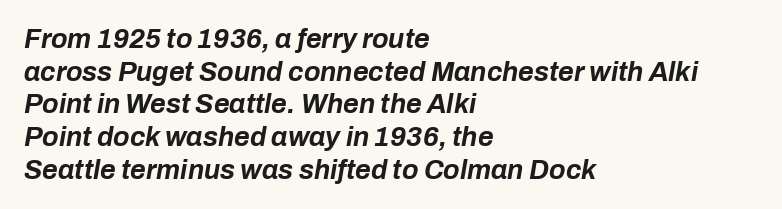
{"italic": "yes", "lean": "right", "slant_degrees": 10, "bold": "yes", "underline": "no", "align": "left", "line_spacing_ratio": 1.21, "letter_spacing": "normal", "letter_spacing_em": 0.0, "glyph_px": 27}
